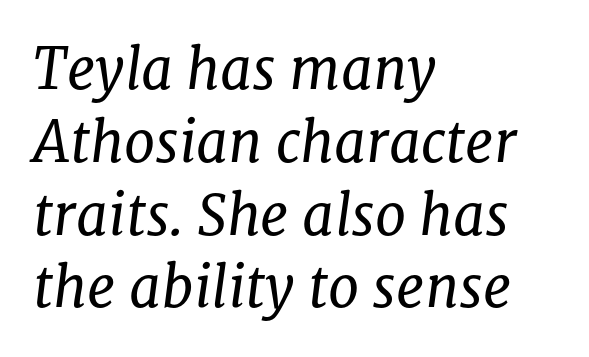
{"serif": "yes", "italic": "yes", "lean": "right", "slant_degrees": 8, "bold": "no", "weight": "regular", "width": "normal", "stroke_contrast": "low", "x_height": "medium", "monospaced": "no", "underline": "no", "align": "left", "line_spacing": "normal", "line_spacing_ratio": 1.3, "letter_spacing": "normal", "letter_spacing_em": 0.0, "glyph_px": 56}
